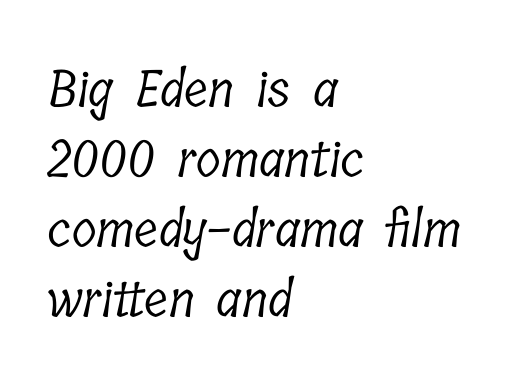
Q: Is the text bold? A: No.
Q: Is the typeface a serif or a sans-serif typeface? A: Serif.
Q: Is the text underlined? A: No.
Q: How is the paragraph aligned? A: Left-aligned.
Q: Is the spacing between letters normal or unusually wide? A: Normal.
Q: Is the spacing between lines tight, normal or loose? A: Normal.
Q: Width (condensed, normal, or wide)? A: Condensed.
Q: Stroke contrast? A: Low.
Q: x-height? A: Medium.
Q: Monospaced? A: No.
